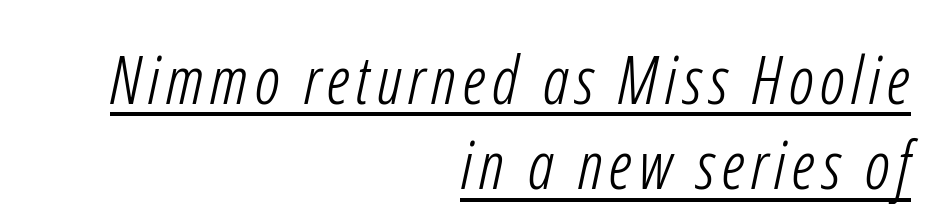
{"serif": "no", "bold": "no", "weight": "light", "width": "condensed", "stroke_contrast": "low", "x_height": "medium", "monospaced": "no", "underline": "yes", "align": "right", "line_spacing": "normal", "line_spacing_ratio": 1.29, "glyph_px": 66}
